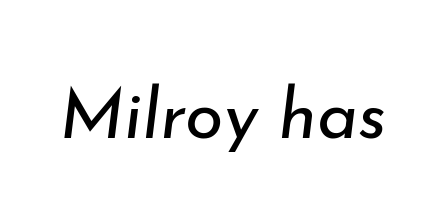
{"italic": "yes", "lean": "right", "slant_degrees": 7, "bold": "no", "weight": "regular", "width": "normal", "stroke_contrast": "low", "x_height": "small", "monospaced": "no", "underline": "no", "letter_spacing": "normal", "letter_spacing_em": 0.0, "glyph_px": 70}
